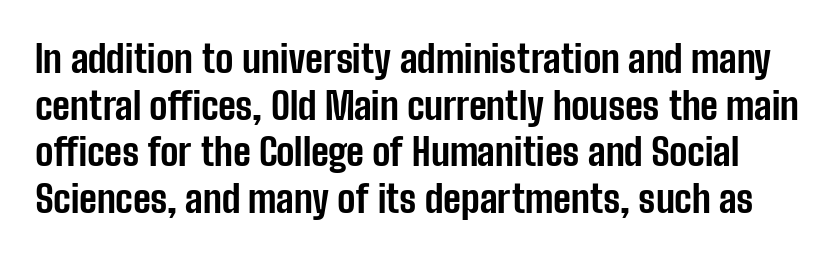
The image shows 38 px bold, condensed sans-serif type, upright; set line spacing 1.23x, normal letter spacing, not underlined; low stroke contrast and a medium x-height.
